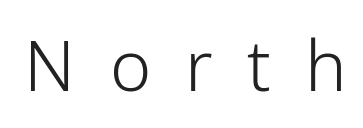
{"serif": "no", "italic": "no", "bold": "no", "weight": "light", "width": "normal", "stroke_contrast": "low", "x_height": "medium", "monospaced": "no", "underline": "no", "letter_spacing": "wide", "letter_spacing_em": 0.49, "glyph_px": 70}
